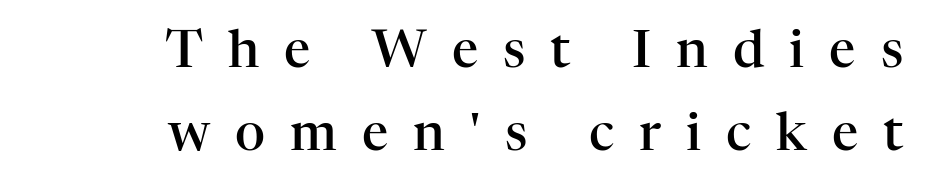
Q: Is the text bold? A: Semi-bold.
Q: Is the text italic (slanted)? A: No, it is upright.
Q: Is the typeface a serif or a sans-serif typeface? A: Serif.
Q: Is the text underlined? A: No.
Q: How is the paragraph aligned? A: Right-aligned.
Q: Is the spacing between letters normal or unusually wide? A: Unusually wide.
Q: Is the spacing between lines tight, normal or loose? A: Normal.
Q: Width (condensed, normal, or wide)? A: Normal.
Q: Stroke contrast? A: High.
Q: x-height? A: Medium.
Q: Monospaced? A: No.
